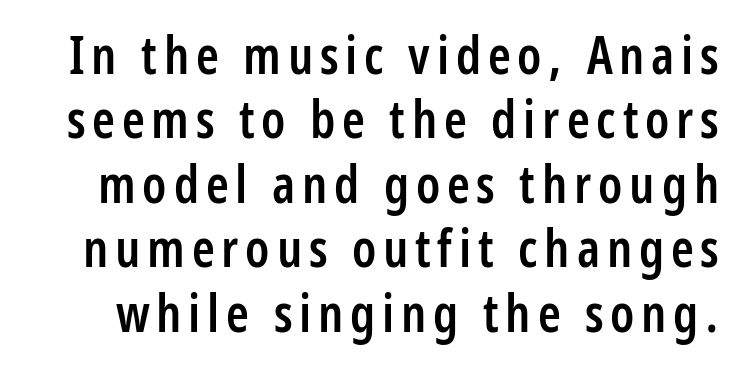
Q: Is the text bold? A: Semi-bold.
Q: Is the text italic (slanted)? A: No, it is upright.
Q: Is the typeface a serif or a sans-serif typeface? A: Sans-serif.
Q: Is the text underlined? A: No.
Q: Width (condensed, normal, or wide)? A: Condensed.
Q: Stroke contrast? A: Low.
Q: x-height? A: Medium.
Q: Monospaced? A: No.
